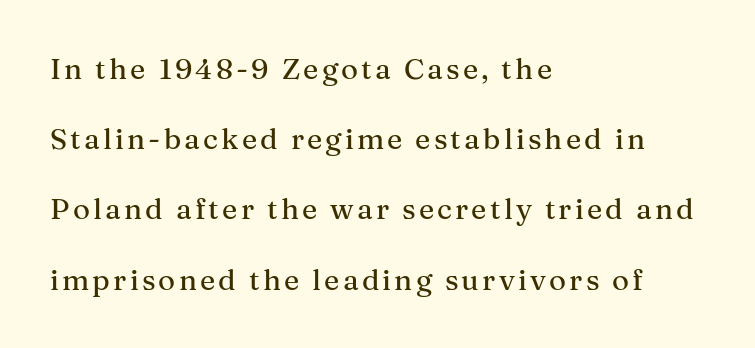
{"serif": "yes", "italic": "no", "width": "normal", "stroke_contrast": "medium", "x_height": "medium", "monospaced": "no", "underline": "no", "align": "left", "line_spacing": "loose", "line_spacing_ratio": 2.42, "glyph_px": 29}
